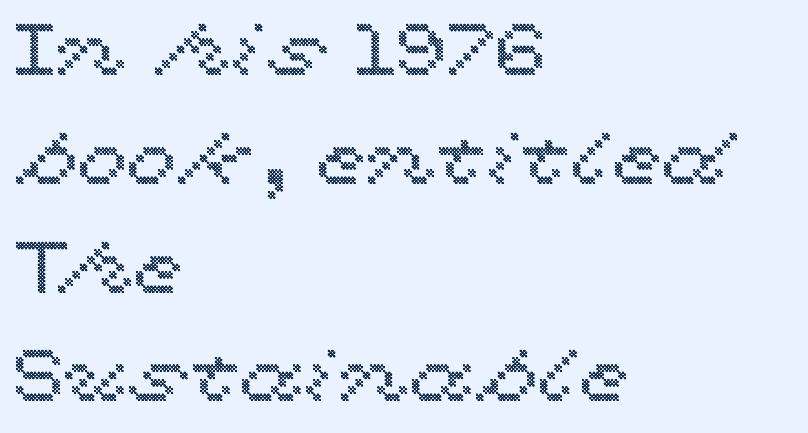
Nothing unusual about the tracking: characters are spaced as the font intends. Compared with a centered layout, this one pins lines to the left instead. A normal amount of white space separates one row of letters from the next. The passage shown is typed in a proportional face where columns would drift. Underline: absent.
